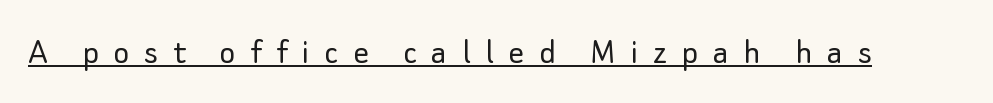
{"serif": "no", "italic": "no", "bold": "no", "weight": "light", "width": "normal", "stroke_contrast": "low", "x_height": "small", "monospaced": "no", "underline": "yes", "letter_spacing": "wide", "letter_spacing_em": 0.39, "glyph_px": 38}
